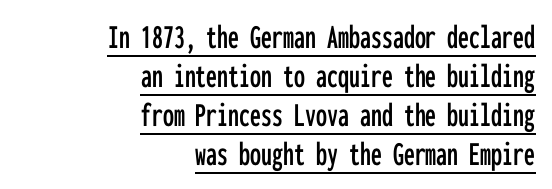
The image shows 35 px condensed sans-serif type, upright, monospaced; set right-aligned, tight line spacing (1.11x), normal letter spacing, underlined; low stroke contrast and a medium x-height.
